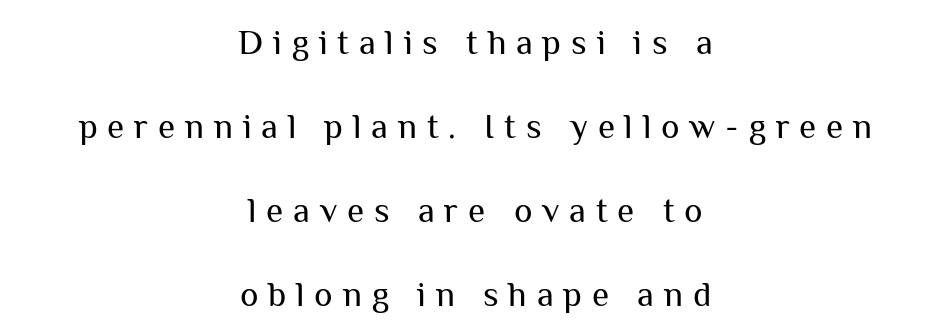
The image shows 35 px regular-weight sans-serif type, upright; set centered, loose line spacing (2.4x), unusually wide letter spacing (+0.28 em), not underlined; medium stroke contrast and a medium x-height.
